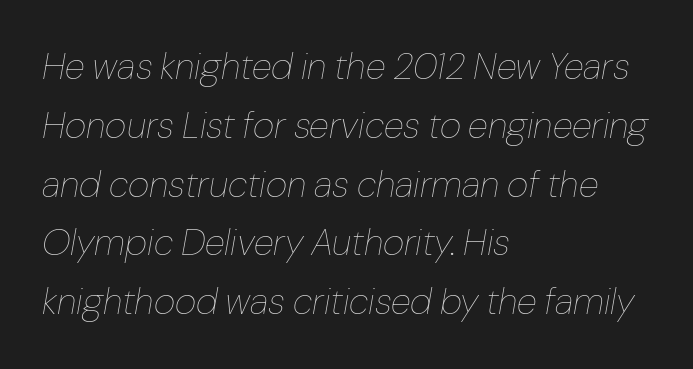
{"italic": "yes", "lean": "right", "slant_degrees": 10, "bold": "no", "weight": "thin", "width": "normal", "stroke_contrast": "low", "x_height": "medium", "monospaced": "no", "underline": "no", "align": "left", "line_spacing": "normal", "line_spacing_ratio": 1.59, "letter_spacing": "normal", "letter_spacing_em": 0.0, "glyph_px": 37}
